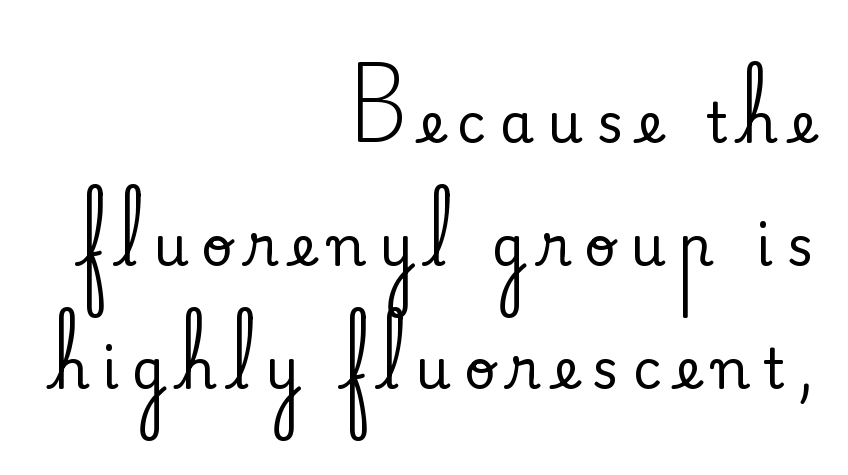
The image shows 55 px serif type, upright; set right-aligned, loose line spacing (2.24x), unusually wide letter spacing (+0.24 em), not underlined; medium stroke contrast and a small x-height.
